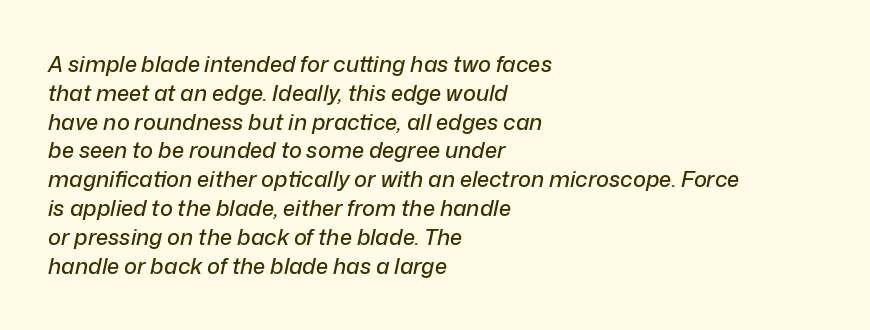
Q: Is the text italic (slanted)? A: Yes, it leans right by about 12 degrees.
Q: Is the text underlined? A: No.
Q: How is the paragraph aligned? A: Left-aligned.
Q: Is the spacing between letters normal or unusually wide? A: Normal.
Q: Is the spacing between lines tight, normal or loose? A: Normal.
